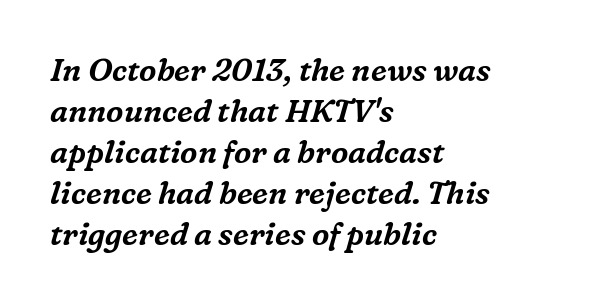
The image shows 31 px serif type, italic (leaning right); set left-aligned, normal line spacing (1.32x), normal letter spacing, not underlined; medium stroke contrast and a medium x-height.
